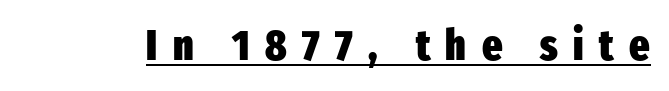
The face used here is a sans, in the tradition of grotesques and geometrics. Ordinary non-slanted type is in use. Is the type bold? Yes — the strokes are clearly thick and heavy. Someone cranked the tracking dial way up on this one. What decoration does the sample have? An underline.
